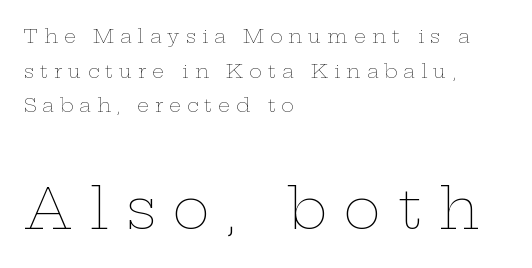
Q: Is the text bold? A: No.
Q: Is the text italic (slanted)? A: No, it is upright.
Q: Is the text underlined? A: No.
Q: How is the paragraph aligned? A: Left-aligned.
Q: Is the spacing between letters normal or unusually wide? A: Unusually wide.
Q: Which block of text is set in a larger size, the first (top) or the second (bottom)? A: The second (bottom) one.
Q: Width (condensed, normal, or wide)? A: Wide.
Q: Stroke contrast? A: Low.
Q: x-height? A: Medium.
Q: Monospaced? A: No.
